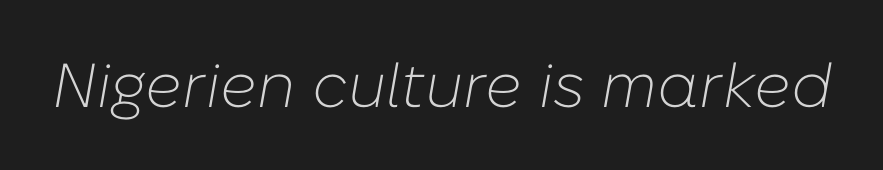
The image shows 62 px light type, italic (leaning right); set normal letter spacing, not underlined; low stroke contrast and a medium x-height.
